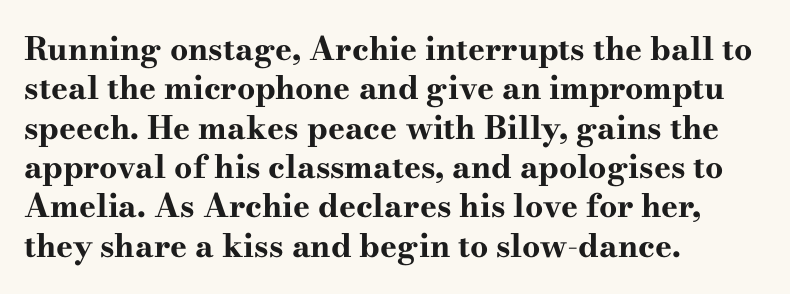
These lines are composed in type with serifs. Where is the straight margin? On the left. A typesetter would call this proportional, since set widths differ per character. Ordinary non-slanted type is in use. Each word holds together tightly as a unit, with standard inter-letter gaps.
